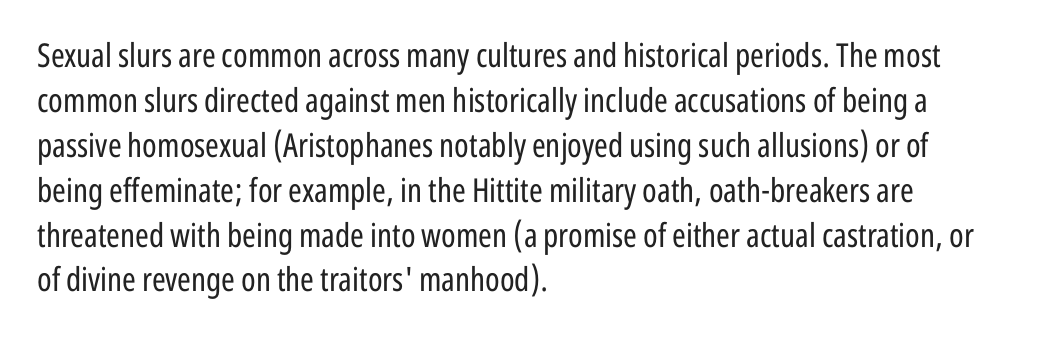
The image shows 33 px regular-weight, condensed sans-serif type, upright; set left-aligned, normal line spacing (1.36x), normal letter spacing, not underlined; low stroke contrast and a medium x-height.
